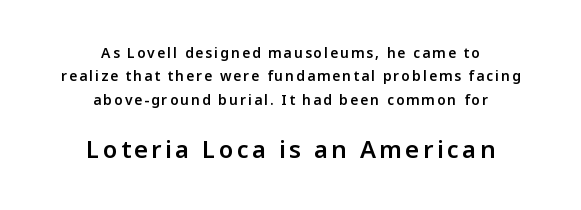
Q: Is the text bold? A: Semi-bold.
Q: Is the text italic (slanted)? A: No, it is upright.
Q: Is the text underlined? A: No.
Q: How is the paragraph aligned? A: Centered.
Q: Is the spacing between lines tight, normal or loose? A: Normal.
Q: Which block of text is set in a larger size, the first (top) or the second (bottom)? A: The second (bottom) one.
